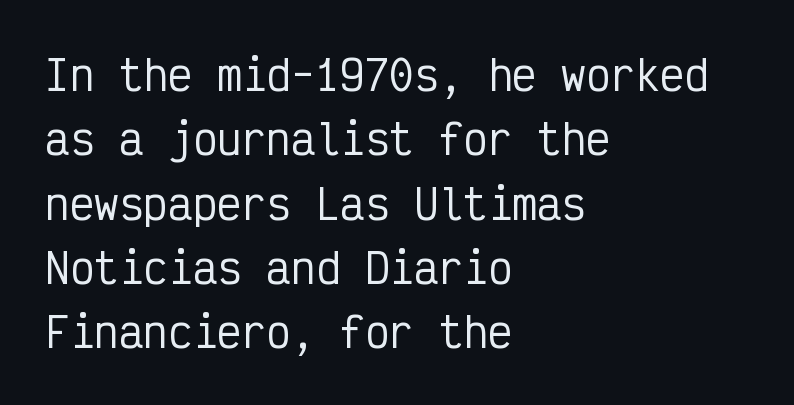
{"serif": "no", "italic": "no", "width": "condensed", "stroke_contrast": "low", "x_height": "medium", "monospaced": "yes", "underline": "no", "align": "left", "line_spacing": "normal", "line_spacing_ratio": 1.57, "letter_spacing": "normal", "letter_spacing_em": 0.0, "glyph_px": 41}
